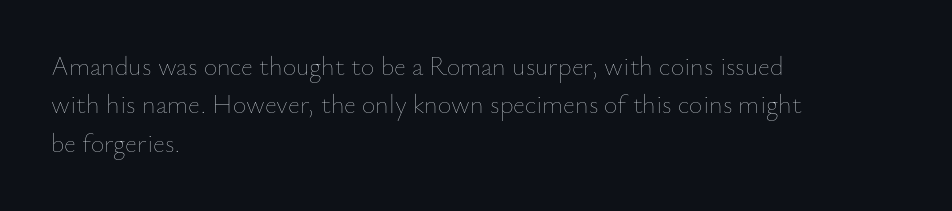
Leftover space on each line is placed entirely after the last word. The font sits on the lighter half of the weight spectrum, regular included. Here the glyphs are tracked normally, forming tight word shapes. Evenly set lines give the paragraph a standard silhouette. The area under the type is left untouched. The letters stand upright; this is a roman face.
